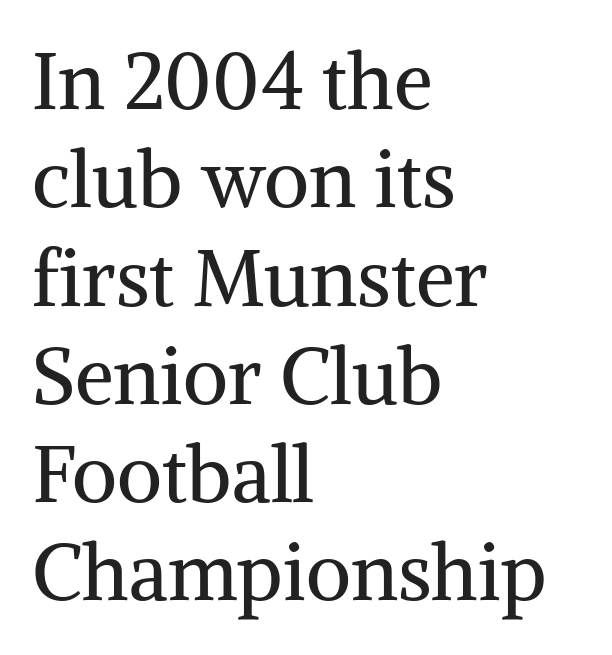
Q: Is the text bold? A: No.
Q: Is the text italic (slanted)? A: No, it is upright.
Q: Is the typeface a serif or a sans-serif typeface? A: Serif.
Q: Is the text underlined? A: No.
Q: How is the paragraph aligned? A: Left-aligned.
Q: Is the spacing between letters normal or unusually wide? A: Normal.
Q: Is the spacing between lines tight, normal or loose? A: Normal.
Q: Width (condensed, normal, or wide)? A: Normal.
Q: Stroke contrast? A: Medium.
Q: x-height? A: Medium.
Q: Monospaced? A: No.
